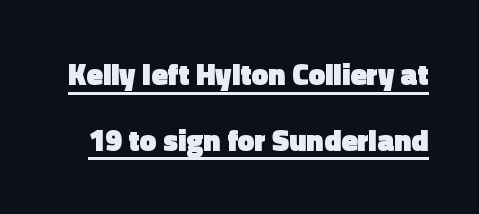
{"serif": "no", "italic": "no", "bold": "yes", "weight": "heavy", "width": "normal", "x_height": "medium", "monospaced": "no", "underline": "yes", "line_spacing": "loose", "line_spacing_ratio": 2.19, "letter_spacing": "normal", "letter_spacing_em": 0.0, "glyph_px": 30}
